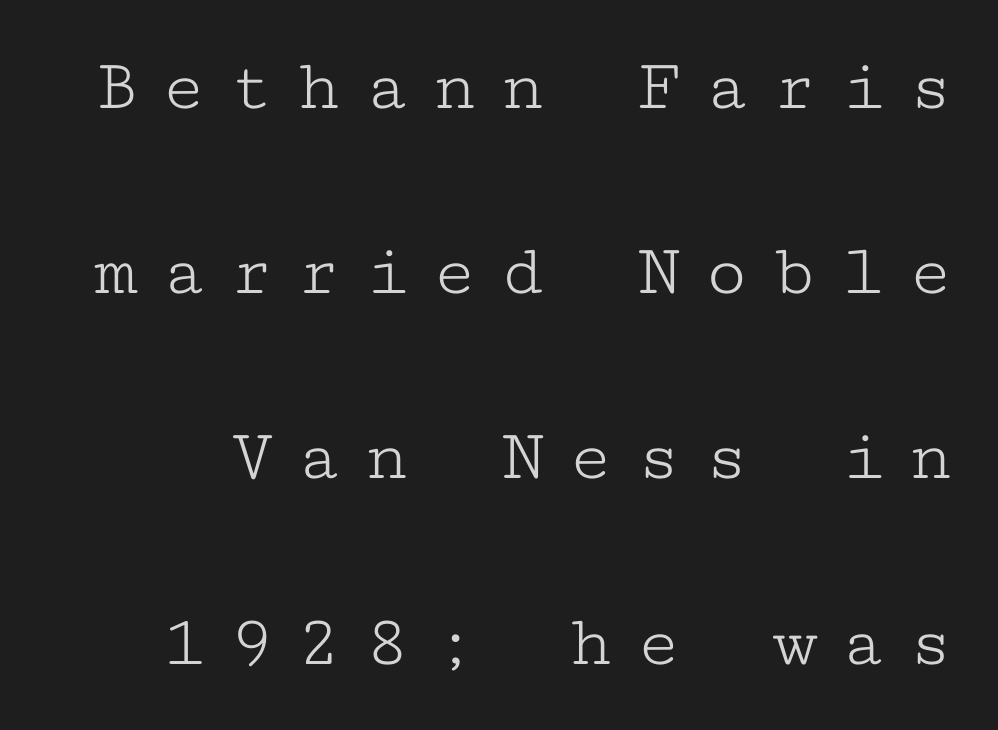
Q: Is the text bold? A: No.
Q: Is the text italic (slanted)? A: No, it is upright.
Q: Is the typeface a serif or a sans-serif typeface? A: Serif.
Q: Is the text underlined? A: No.
Q: Is the spacing between letters normal or unusually wide? A: Unusually wide.
Q: Is the spacing between lines tight, normal or loose? A: Loose.
Q: Width (condensed, normal, or wide)? A: Wide.
Q: Stroke contrast? A: Low.
Q: x-height? A: Medium.
Q: Monospaced? A: Yes.
